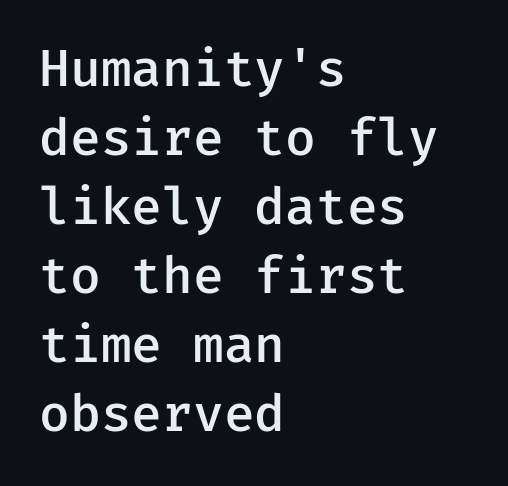
Q: Is the text bold? A: Semi-bold.
Q: Is the text italic (slanted)? A: No, it is upright.
Q: Is the typeface a serif or a sans-serif typeface? A: Sans-serif.
Q: Is the text underlined? A: No.
Q: How is the paragraph aligned? A: Left-aligned.
Q: Is the spacing between letters normal or unusually wide? A: Normal.
Q: Is the spacing between lines tight, normal or loose? A: Normal.
Q: Width (condensed, normal, or wide)? A: Normal.
Q: Stroke contrast? A: Low.
Q: x-height? A: Medium.
Q: Monospaced? A: Yes.
